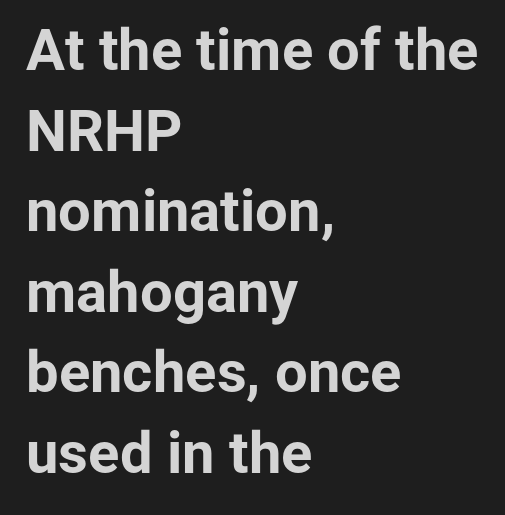
{"serif": "no", "italic": "no", "bold": "yes", "weight": "bold", "width": "normal", "stroke_contrast": "low", "x_height": "medium", "monospaced": "no", "underline": "no", "align": "left", "line_spacing": "normal", "line_spacing_ratio": 1.39, "letter_spacing": "normal", "letter_spacing_em": 0.0, "glyph_px": 58}
